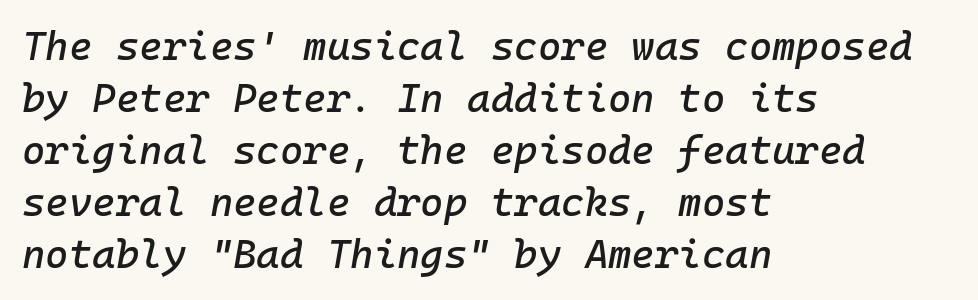
{"italic": "yes", "lean": "right", "slant_degrees": 10, "width": "normal", "stroke_contrast": "low", "x_height": "medium", "monospaced": "yes", "underline": "no", "align": "left", "line_spacing": "normal", "line_spacing_ratio": 1.3, "letter_spacing": "normal", "letter_spacing_em": 0.0, "glyph_px": 40}
